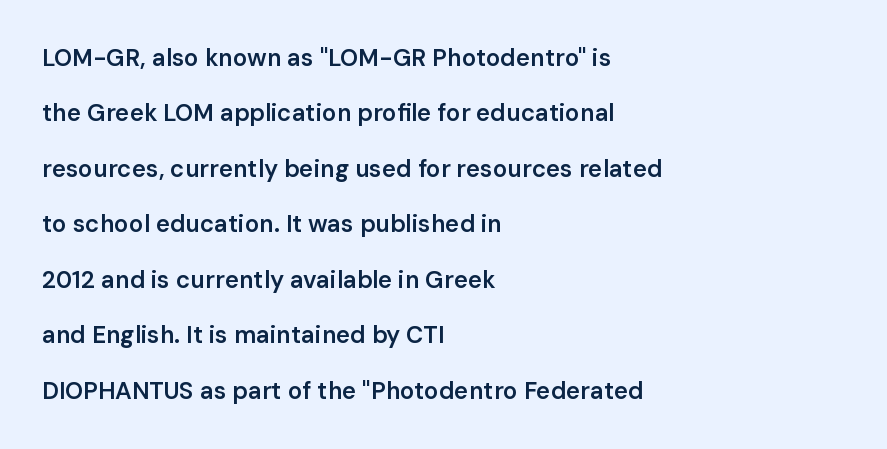
Every character sits straight up, as roman type does. Horizontal alignment here is leftward, the default for most running prose. Glance below the letters and you will spot only blank space. Tracking here is standard; glyphs follow each other at the usual distance.
